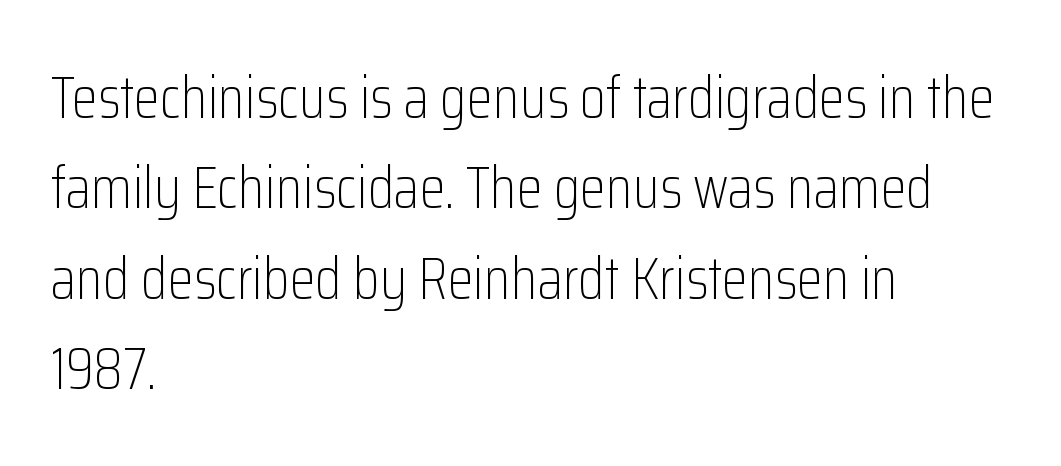
Q: Is the text bold? A: No.
Q: Is the text italic (slanted)? A: No, it is upright.
Q: Is the typeface a serif or a sans-serif typeface? A: Sans-serif.
Q: Is the text underlined? A: No.
Q: How is the paragraph aligned? A: Left-aligned.
Q: Is the spacing between letters normal or unusually wide? A: Normal.
Q: Is the spacing between lines tight, normal or loose? A: Normal.
Q: Width (condensed, normal, or wide)? A: Condensed.
Q: Stroke contrast? A: Low.
Q: x-height? A: Medium.
Q: Monospaced? A: No.
